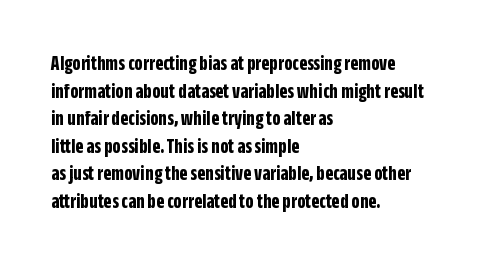
Normally led — the rows are evenly, conventionally spaced. Caption: standard tracking, unaltered. Check the space under the baseline: it is left empty. This sample is left-justified, so line endings fall wherever the words run out. These lines were composed using upright roman letters.
